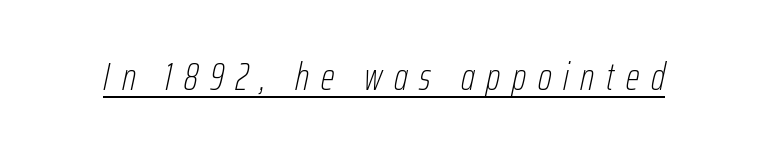
Q: Is the text bold? A: No.
Q: Is the text italic (slanted)? A: Yes, it leans right by about 12 degrees.
Q: Is the text underlined? A: Yes.
Q: Is the spacing between letters normal or unusually wide? A: Unusually wide.
Q: Width (condensed, normal, or wide)? A: Condensed.
Q: Stroke contrast? A: Low.
Q: x-height? A: Medium.
Q: Monospaced? A: No.
